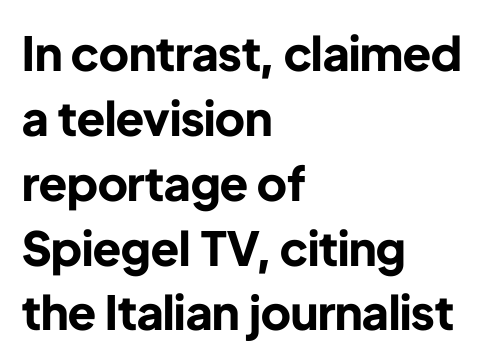
{"serif": "no", "italic": "no", "bold": "yes", "weight": "bold", "width": "normal", "stroke_contrast": "low", "x_height": "medium", "monospaced": "no", "underline": "no", "align": "left", "line_spacing": "normal", "line_spacing_ratio": 1.38, "letter_spacing": "normal", "letter_spacing_em": 0.0, "glyph_px": 47}
